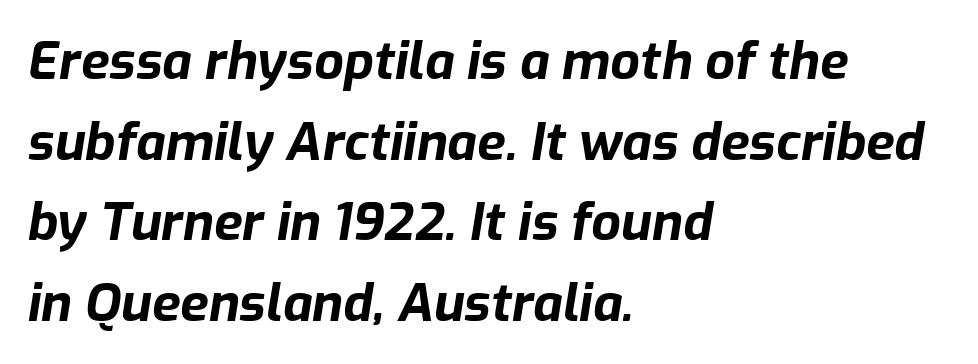
{"italic": "yes", "lean": "right", "slant_degrees": 9, "bold": "yes", "weight": "bold", "width": "normal", "stroke_contrast": "low", "x_height": "medium", "monospaced": "no", "underline": "no", "align": "left", "line_spacing": "normal", "line_spacing_ratio": 1.55, "letter_spacing": "normal", "letter_spacing_em": 0.0, "glyph_px": 52}
